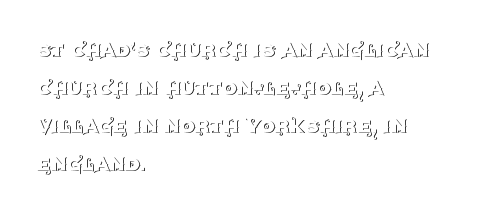
The image shows 24 px text type, upright; set left-aligned, normal line spacing (1.58x), normal letter spacing, not underlined.
